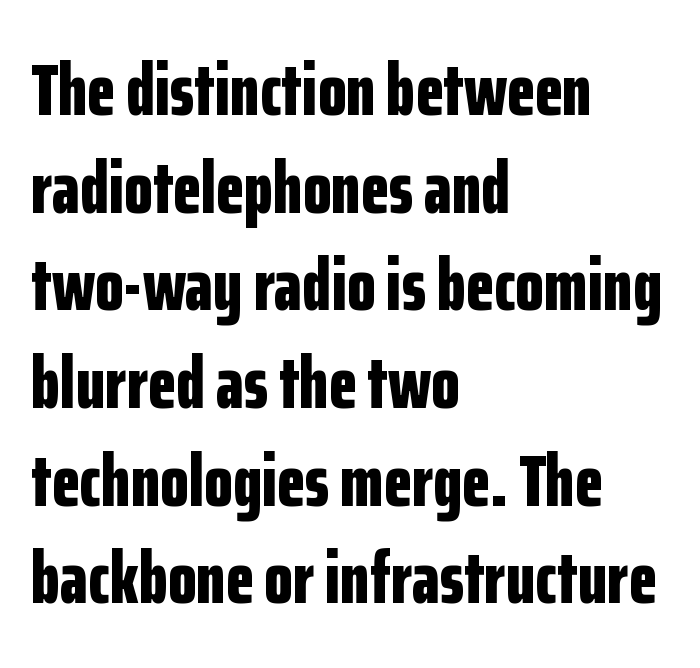
{"serif": "no", "italic": "no", "bold": "yes", "weight": "bold", "width": "condensed", "stroke_contrast": "low", "x_height": "medium", "monospaced": "no", "underline": "no", "align": "left", "line_spacing": "normal", "line_spacing_ratio": 1.32, "letter_spacing": "normal", "letter_spacing_em": 0.0, "glyph_px": 74}
